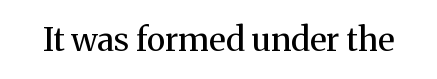
The image shows 33 px regular-weight serif type, upright; set normal letter spacing, not underlined; medium stroke contrast and a medium x-height.
